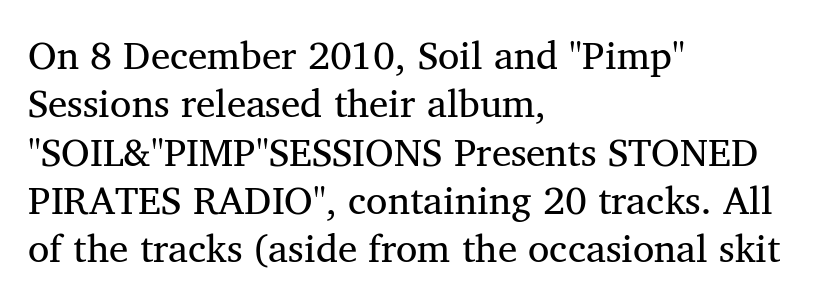
Words float on clear page, feet unadorned. A serif font was chosen for this passage. Weight class: somewhere from thin through regular. The letters advance in unequal steps, a hallmark of proportional type. The text block is weighted toward the left margin, trailing off unevenly rightward.
